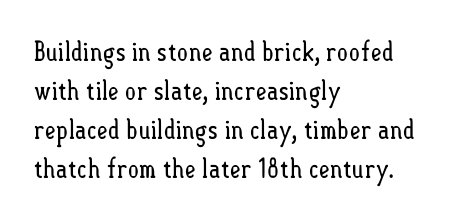
The image shows 27 px text type, upright; set left-aligned, normal line spacing (1.44x), normal letter spacing, not underlined.
